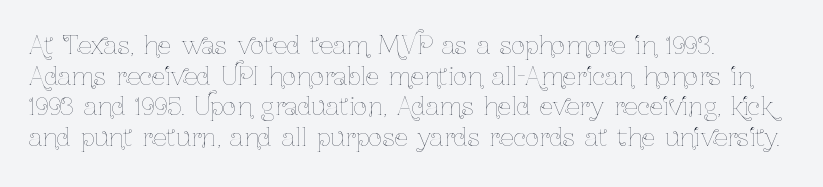
The image shows 24 px text type, upright; set left-aligned, normal line spacing (1.28x), normal letter spacing, not underlined.
